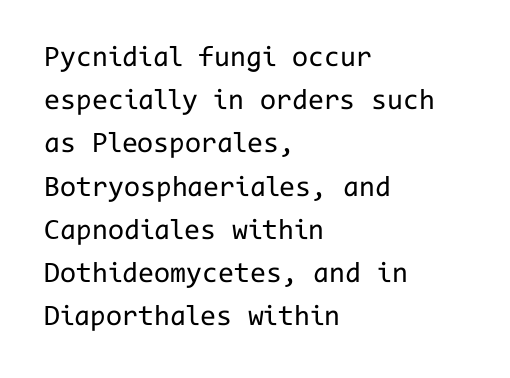
The image shows 29 px regular-weight sans-serif type, upright, monospaced; set left-aligned, normal line spacing (1.49x), normal letter spacing, not underlined; low stroke contrast and a medium x-height.
